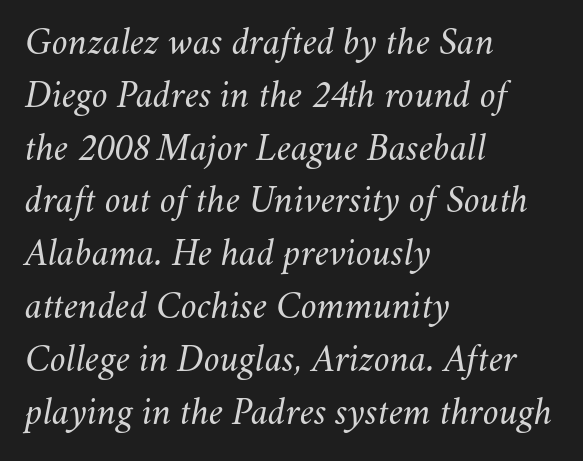
These lines stack with their left ends in a neat column. What stands out about the letter spacing? Nothing — it is the standard amount. No heavy texture on the line: the type isn't bold. The words here are not underlined. A typesetter would mark this as italic. In terms of leading, this rendering sits right in the middle.
